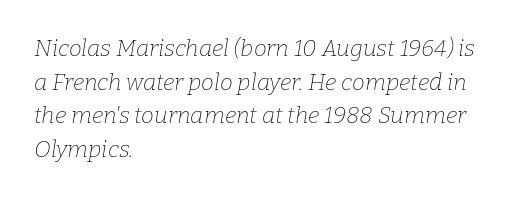
{"italic": "yes", "lean": "right", "slant_degrees": 9, "bold": "no", "underline": "no", "align": "left", "line_spacing": "normal", "line_spacing_ratio": 1.46, "letter_spacing": "normal", "letter_spacing_em": 0.0, "glyph_px": 23}
